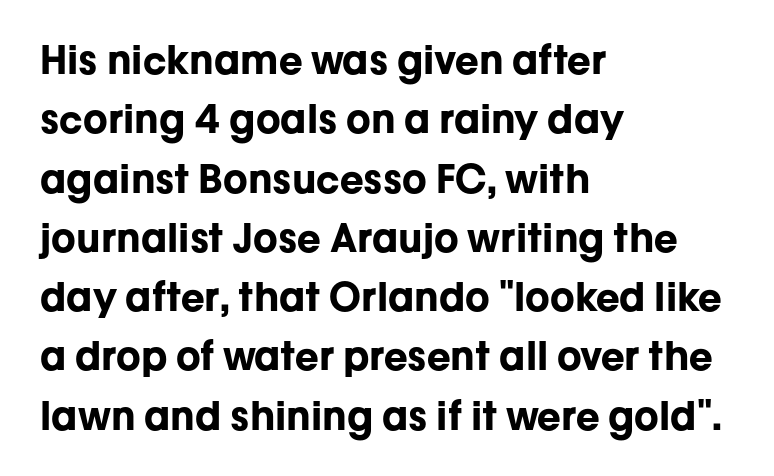
Type without underlining. Heft: maximum for text — a bold. Notice how descenders clear the ascenders below comfortably — that's standard leading. Compared with a centered layout, this one pins lines to the left instead.
